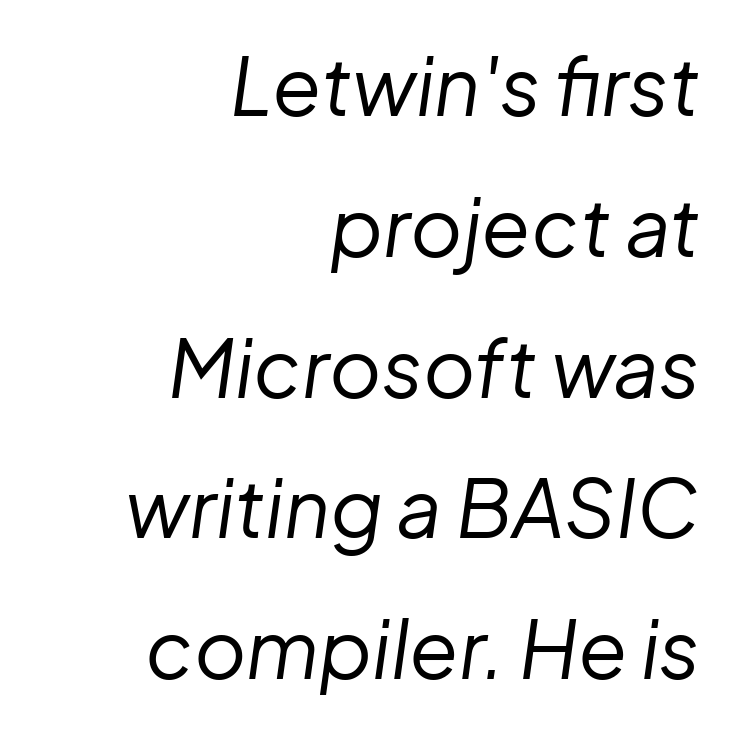
Q: Is the text bold? A: No.
Q: Is the text italic (slanted)? A: Yes, it leans right by about 8 degrees.
Q: Is the text underlined? A: No.
Q: How is the paragraph aligned? A: Right-aligned.
Q: Is the spacing between letters normal or unusually wide? A: Normal.
Q: Width (condensed, normal, or wide)? A: Normal.
Q: Stroke contrast? A: Low.
Q: x-height? A: Medium.
Q: Monospaced? A: No.
